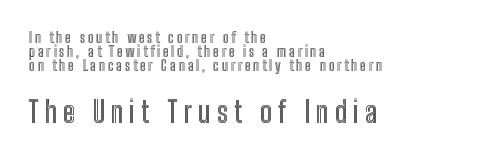
The image shows 29 px condensed type, upright; set left-aligned, tight line spacing (0.99x), unusually wide letter spacing (+0.2 em), not underlined; the second (bottom) block is 2.07x larger; a medium x-height.
